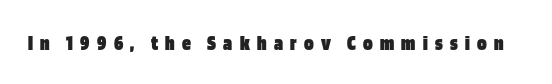
In terms of letterspacing, this is a distinctly airy, spread setting. Compared with an ordinary text face, these strokes are far heavier — a full bold. Decoration check: the copy has no underline. The letters stand straight up with perfectly vertical stems.
